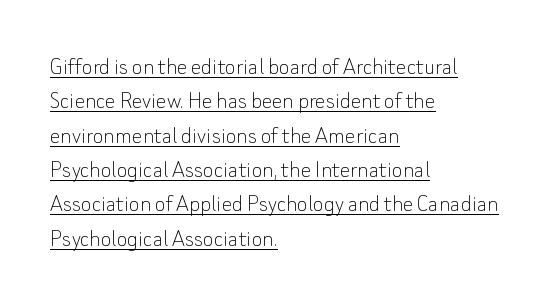
{"italic": "no", "bold": "no", "underline": "yes", "align": "left", "line_spacing": "normal", "line_spacing_ratio": 1.32, "letter_spacing": "normal", "letter_spacing_em": 0.0, "glyph_px": 26}
